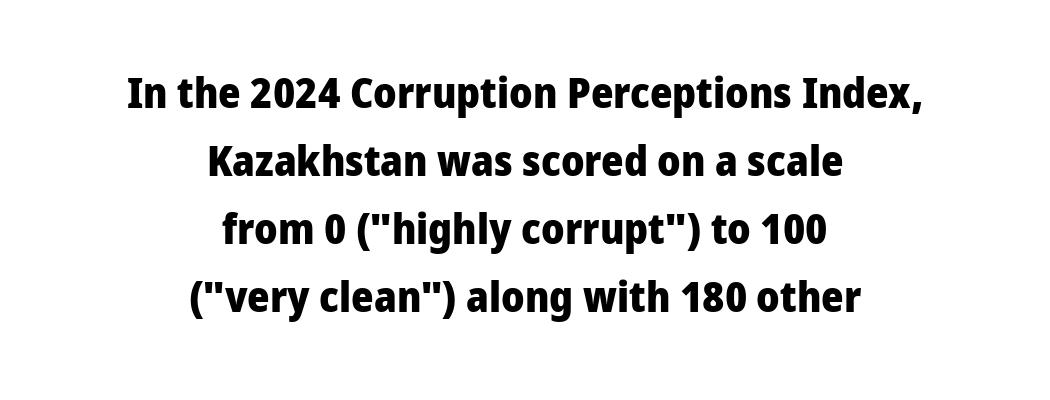
The image shows 43 px heavy sans-serif type, upright; set centered, normal line spacing (1.58x), normal letter spacing, not underlined; low stroke contrast and a medium x-height.
